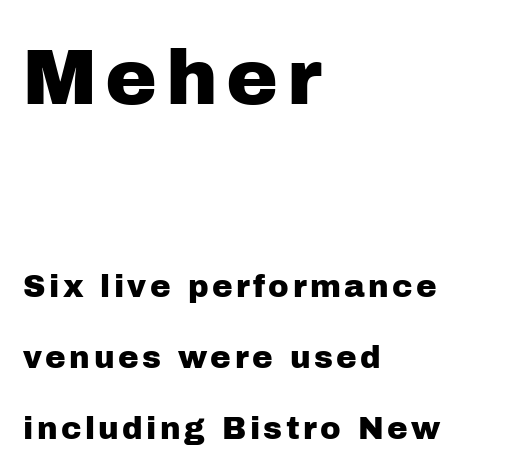
{"serif": "no", "italic": "no", "width": "normal", "stroke_contrast": "low", "x_height": "medium", "monospaced": "no", "underline": "no", "align": "left", "line_spacing": "loose", "line_spacing_ratio": 2.29, "larger_block": "first", "size_ratio": 2.52, "glyph_px": 78}
